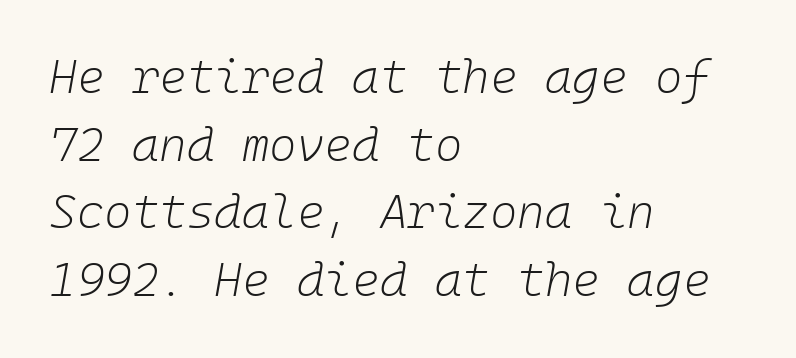
Q: Is the text bold? A: No.
Q: Is the text italic (slanted)? A: Yes, it leans right by about 10 degrees.
Q: Is the text underlined? A: No.
Q: How is the paragraph aligned? A: Left-aligned.
Q: Is the spacing between letters normal or unusually wide? A: Normal.
Q: Is the spacing between lines tight, normal or loose? A: Normal.
Q: Width (condensed, normal, or wide)? A: Normal.
Q: Stroke contrast? A: Low.
Q: x-height? A: Medium.
